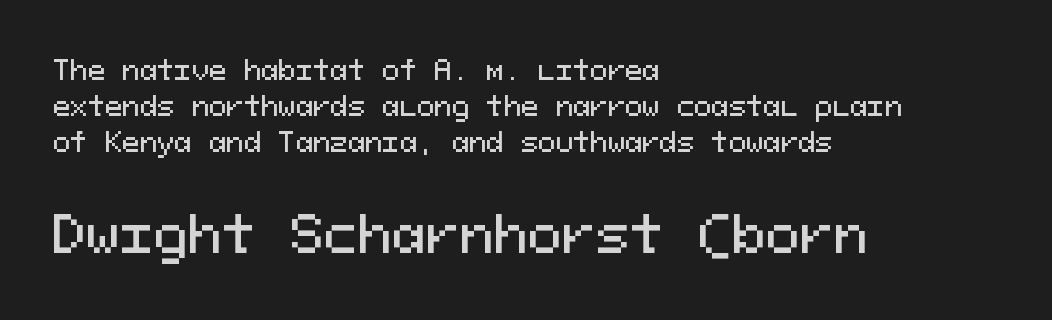
Q: Is the text italic (slanted)? A: No, it is upright.
Q: Is the typeface a serif or a sans-serif typeface? A: Sans-serif.
Q: Is the text underlined? A: No.
Q: How is the paragraph aligned? A: Left-aligned.
Q: Is the spacing between letters normal or unusually wide? A: Normal.
Q: Is the spacing between lines tight, normal or loose? A: Normal.
Q: Which block of text is set in a larger size, the first (top) or the second (bottom)? A: The second (bottom) one.
Q: Width (condensed, normal, or wide)? A: Normal.
Q: Stroke contrast? A: Medium.
Q: x-height? A: Medium.
Q: Monospaced? A: Yes.
